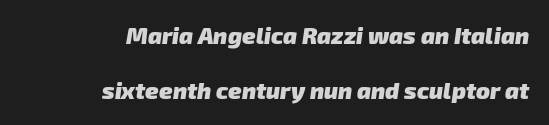
Q: Is the text bold? A: Yes.
Q: Is the text underlined? A: No.
Q: How is the paragraph aligned? A: Right-aligned.
Q: Is the spacing between letters normal or unusually wide? A: Normal.
Q: Is the spacing between lines tight, normal or loose? A: Loose.
